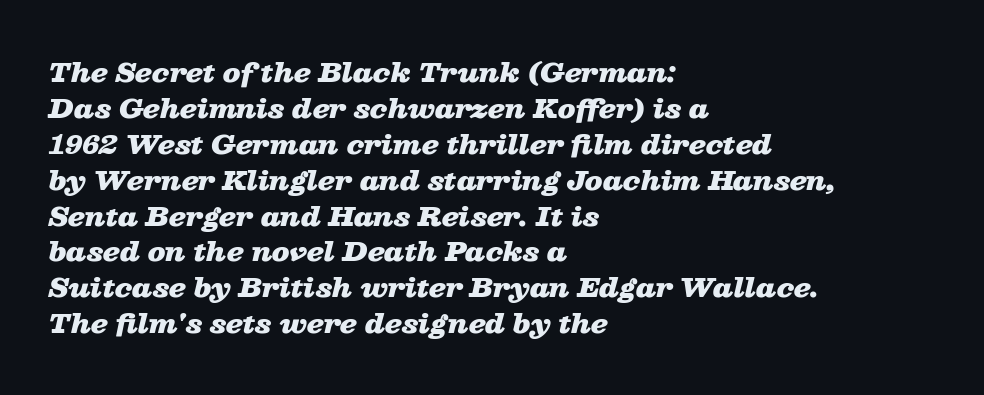
Q: Is the text bold? A: Yes.
Q: Is the text italic (slanted)? A: Yes, it leans right by about 13 degrees.
Q: Is the text underlined? A: No.
Q: How is the paragraph aligned? A: Left-aligned.
Q: Is the spacing between letters normal or unusually wide? A: Normal.
Q: Is the spacing between lines tight, normal or loose? A: Normal.
